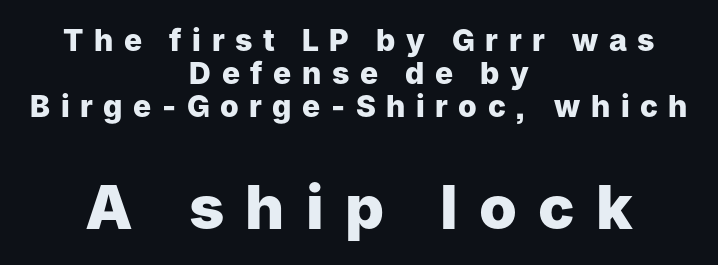
The letters advance in unequal steps, a hallmark of proportional type. The following chunk of copy outweighs the initial chunk in type size. You'd pick this weight for a headline — it's a proper bold. You could only call the tracking loose — the letters float apart. When letters stand straight like this, we call the style roman or upright.
